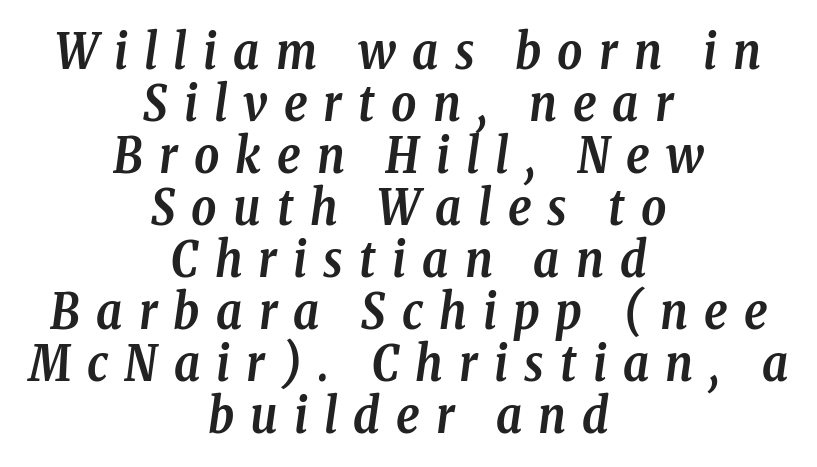
The image shows 49 px semibold, condensed serif type, italic (leaning right); set centered, tight line spacing (1.06x), unusually wide letter spacing (+0.33 em), not underlined; low stroke contrast and a medium x-height.
